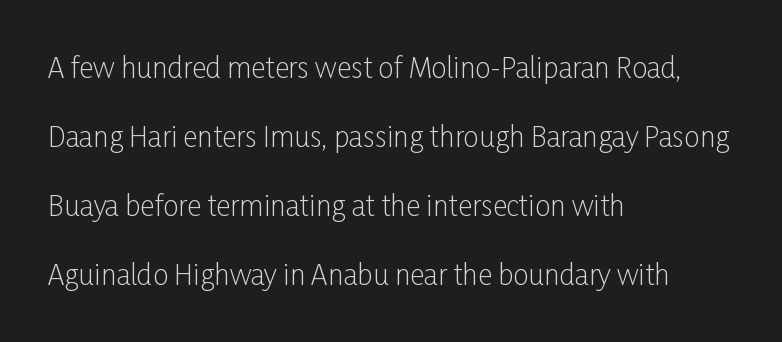
Q: Is the text bold? A: No.
Q: Is the text italic (slanted)? A: No, it is upright.
Q: Is the typeface a serif or a sans-serif typeface? A: Sans-serif.
Q: Is the text underlined? A: No.
Q: How is the paragraph aligned? A: Left-aligned.
Q: Is the spacing between letters normal or unusually wide? A: Normal.
Q: Is the spacing between lines tight, normal or loose? A: Loose.
Q: Width (condensed, normal, or wide)? A: Condensed.
Q: Stroke contrast? A: Low.
Q: x-height? A: Medium.
Q: Monospaced? A: No.
